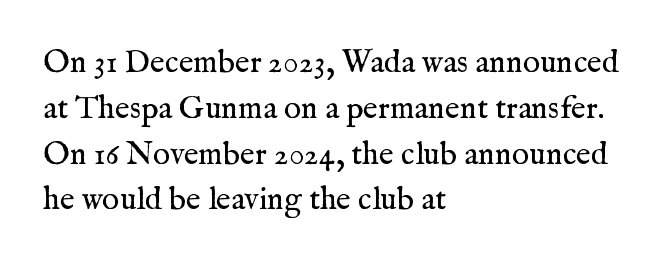
The glyphs are unaccompanied by any horizontal stroke below them. Casual observation: everything's shoved over to the left. Tall strokes in this sample are plumb rather than angled. The weight would be labelled regular, book, light, or lighter still. Looks like regular typesetting: each glyph gets only the width it needs.
